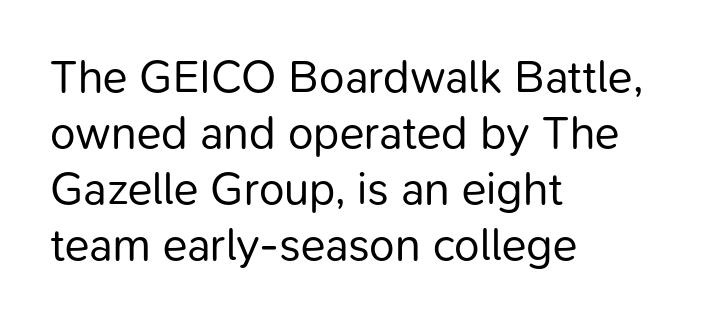
Q: Is the text bold? A: No.
Q: Is the text italic (slanted)? A: No, it is upright.
Q: Is the typeface a serif or a sans-serif typeface? A: Sans-serif.
Q: Is the text underlined? A: No.
Q: How is the paragraph aligned? A: Left-aligned.
Q: Is the spacing between letters normal or unusually wide? A: Normal.
Q: Width (condensed, normal, or wide)? A: Normal.
Q: Stroke contrast? A: Low.
Q: x-height? A: Medium.
Q: Monospaced? A: No.
